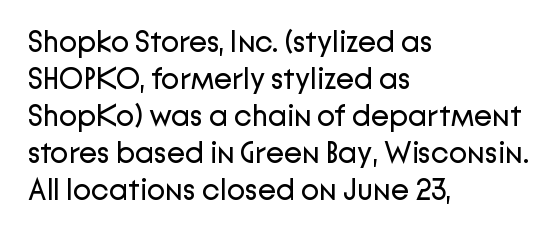
Q: Is the text bold? A: No.
Q: Is the text italic (slanted)? A: No, it is upright.
Q: Is the typeface a serif or a sans-serif typeface? A: Sans-serif.
Q: Is the text underlined? A: No.
Q: How is the paragraph aligned? A: Left-aligned.
Q: Is the spacing between letters normal or unusually wide? A: Normal.
Q: Width (condensed, normal, or wide)? A: Normal.
Q: Stroke contrast? A: Low.
Q: x-height? A: Medium.
Q: Monospaced? A: No.
